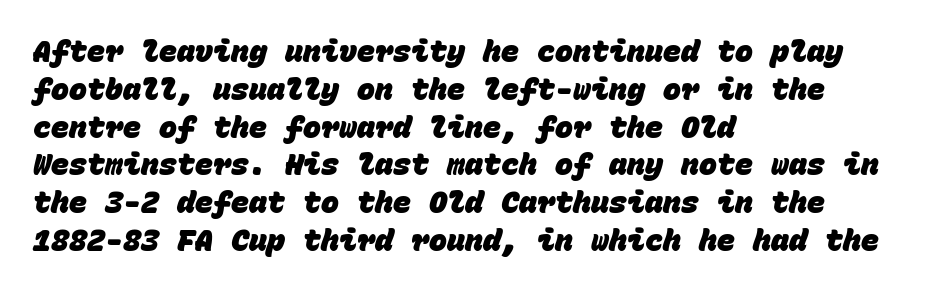
Q: Is the text bold? A: Yes.
Q: Is the typeface a serif or a sans-serif typeface? A: Sans-serif.
Q: Is the text underlined? A: No.
Q: How is the paragraph aligned? A: Left-aligned.
Q: Is the spacing between letters normal or unusually wide? A: Normal.
Q: Is the spacing between lines tight, normal or loose? A: Normal.
Q: Width (condensed, normal, or wide)? A: Normal.
Q: Stroke contrast? A: Low.
Q: x-height? A: Large.
Q: Monospaced? A: Yes.
